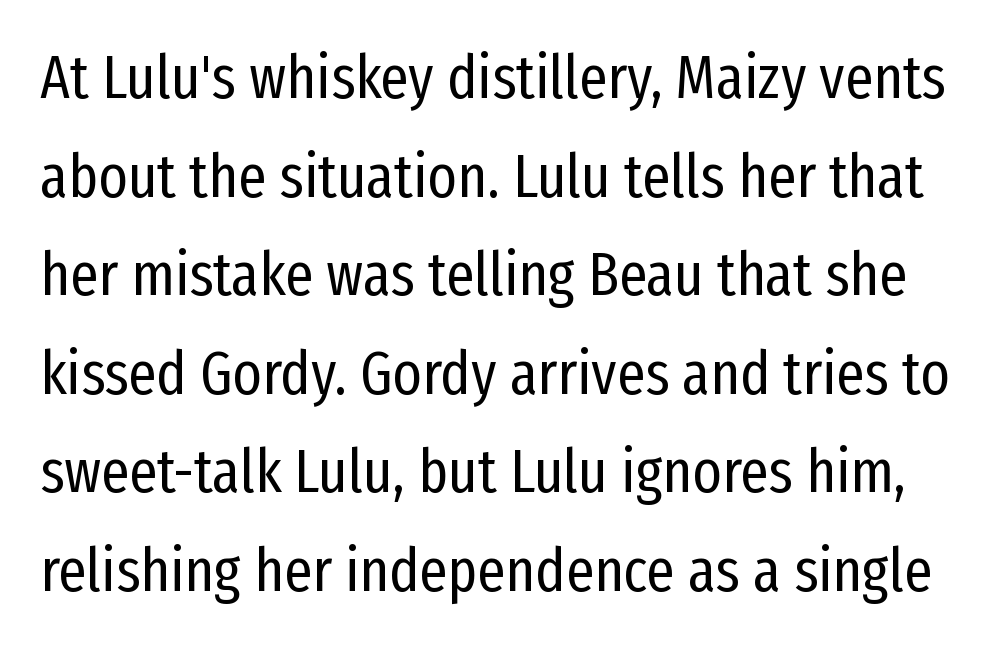
Q: Is the text bold? A: No.
Q: Is the text italic (slanted)? A: No, it is upright.
Q: Is the typeface a serif or a sans-serif typeface? A: Sans-serif.
Q: Is the text underlined? A: No.
Q: Is the spacing between letters normal or unusually wide? A: Normal.
Q: Is the spacing between lines tight, normal or loose? A: Normal.
Q: Width (condensed, normal, or wide)? A: Condensed.
Q: Stroke contrast? A: Low.
Q: x-height? A: Medium.
Q: Monospaced? A: No.
